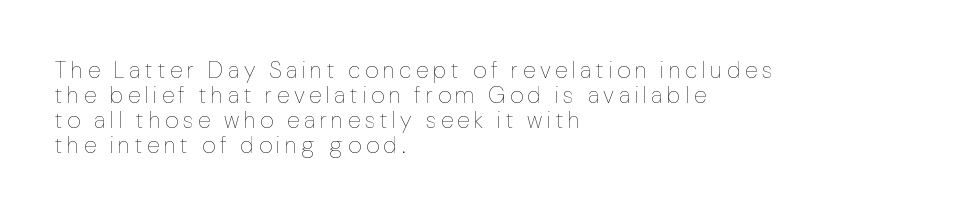
The image shows 23 px text type, upright; set left-aligned, tight line spacing (1.08x), unusually wide letter spacing (+0.2 em), not underlined.
